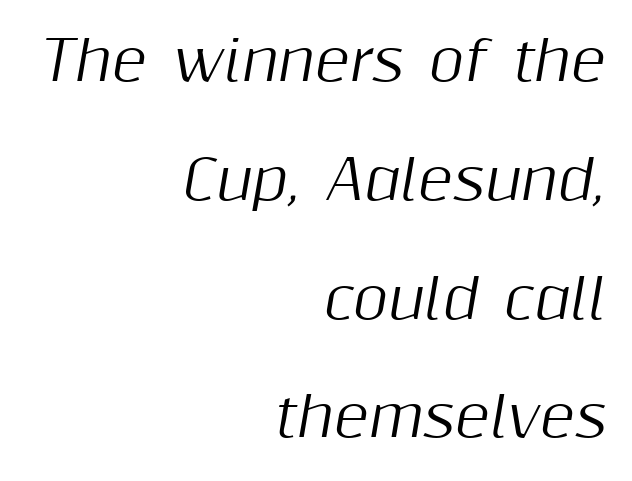
{"italic": "yes", "lean": "right", "slant_degrees": 10, "width": "normal", "stroke_contrast": "medium", "x_height": "medium", "monospaced": "no", "underline": "no", "align": "right", "line_spacing": "loose", "line_spacing_ratio": 2.2, "letter_spacing": "normal", "letter_spacing_em": 0.0, "glyph_px": 54}
